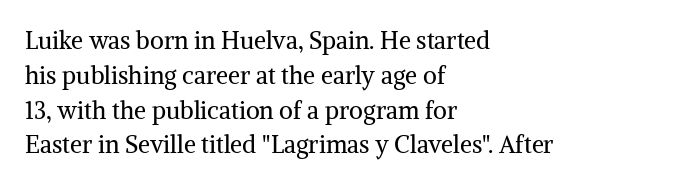
{"italic": "no", "bold": "no", "underline": "no", "align": "left", "line_spacing": "normal", "line_spacing_ratio": 1.45, "letter_spacing": "normal", "letter_spacing_em": 0.0, "glyph_px": 24}
